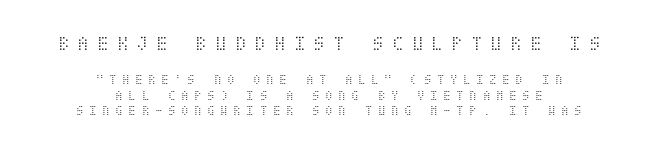
The image shows 21 px text type, upright; set centered, tight line spacing (1.08x), unusually wide letter spacing (+0.39 em), not underlined; the first (top) block is 1.5x larger.
